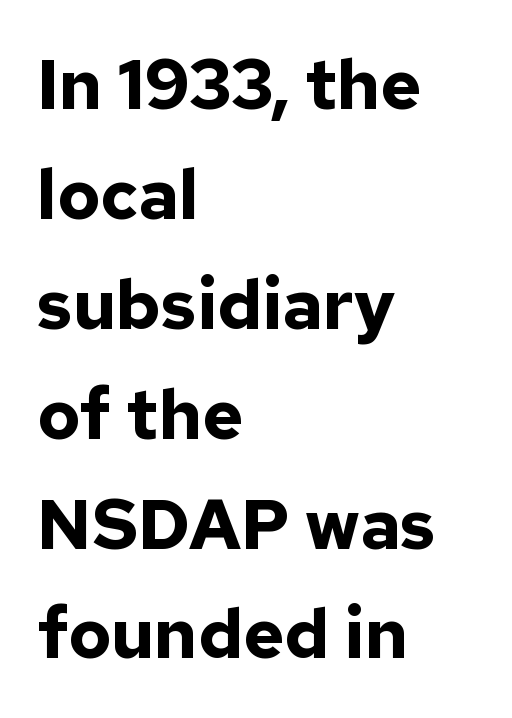
Short note: letters normally spaced. The letters carry no serifs — their stems end cleanly without finishing strokes. Does the lettering tilt? It doesn't — this is upright. Looks like regular typesetting: each glyph gets only the width it needs. The rendering uses a moderate line-height, typical for paragraphs. Typesetter's note: full bold, strokes at maximum text heaviness.
